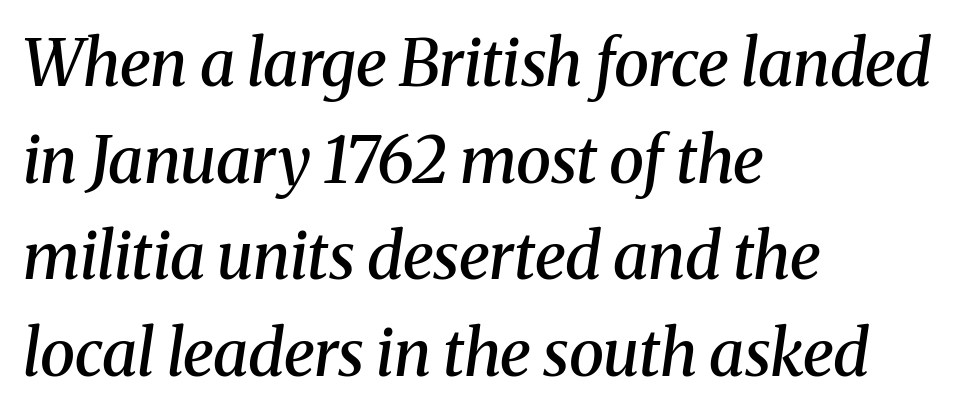
This rendering employs a face with finishing strokes, i.e., a serif. Students, observe: this is what conventionally led text looks like. Inter-character spacing is left at the font's built-in metrics. Characters are canted at an angle relative to the baseline's perpendicular. Do the characters align in a grid? No, the font is proportional. Descenders are the only things crossing below the line.
